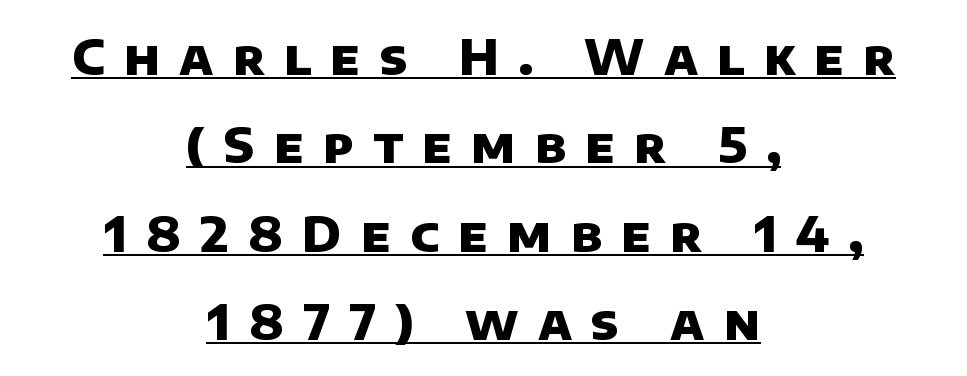
{"serif": "no", "bold": "yes", "weight": "heavy", "width": "normal", "stroke_contrast": "low", "x_height": "large", "monospaced": "no", "underline": "yes", "align": "center", "line_spacing_ratio": 1.84, "letter_spacing": "wide", "letter_spacing_em": 0.4, "glyph_px": 48}
